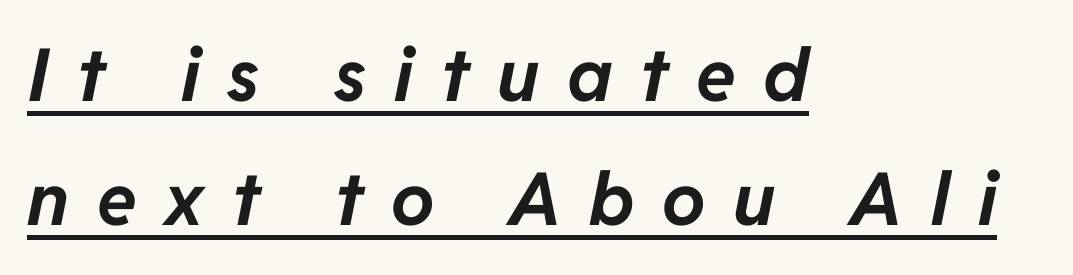
The image shows 73 px bold type, italic (leaning right); set left-aligned, normal line spacing (1.7x), unusually wide letter spacing (+0.38 em), underlined; low stroke contrast and a medium x-height.
